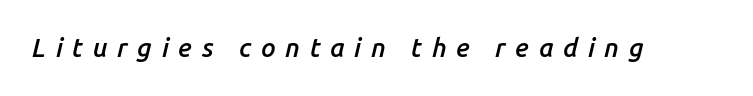
Q: Is the text bold? A: Semi-bold.
Q: Is the text italic (slanted)? A: Yes, it leans right by about 14 degrees.
Q: Is the text underlined? A: No.
Q: Is the spacing between letters normal or unusually wide? A: Unusually wide.
